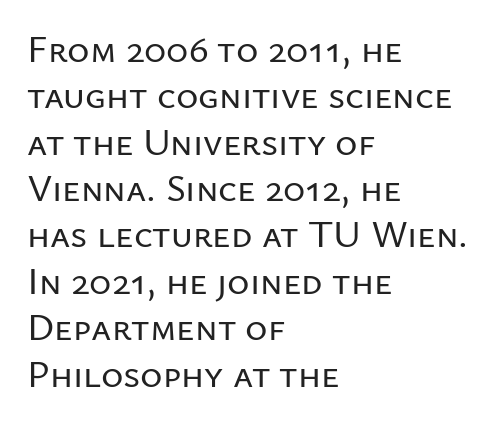
Q: Is the text italic (slanted)? A: No, it is upright.
Q: Is the typeface a serif or a sans-serif typeface? A: Sans-serif.
Q: Is the text underlined? A: No.
Q: How is the paragraph aligned? A: Left-aligned.
Q: Is the spacing between letters normal or unusually wide? A: Normal.
Q: Width (condensed, normal, or wide)? A: Normal.
Q: Stroke contrast? A: Low.
Q: x-height? A: Medium.
Q: Monospaced? A: No.
